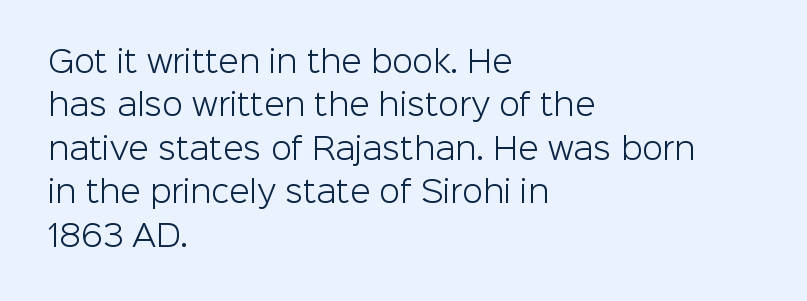
{"serif": "no", "italic": "no", "bold": "no", "weight": "light", "width": "normal", "stroke_contrast": "low", "x_height": "medium", "monospaced": "no", "underline": "no", "align": "left", "line_spacing": "normal", "line_spacing_ratio": 1.45, "letter_spacing": "normal", "letter_spacing_em": 0.0, "glyph_px": 30}
